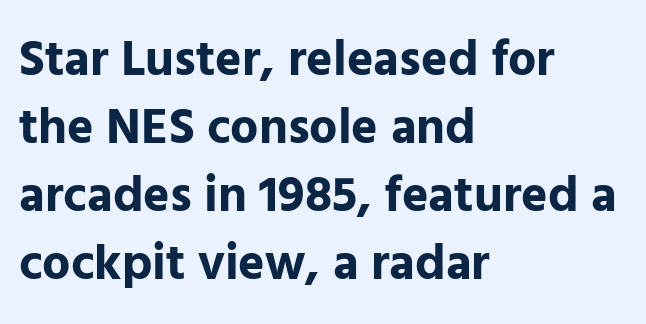
The image shows 50 px bold sans-serif type, upright; set left-aligned, normal line spacing (1.36x), normal letter spacing, not underlined; low stroke contrast and a medium x-height.
